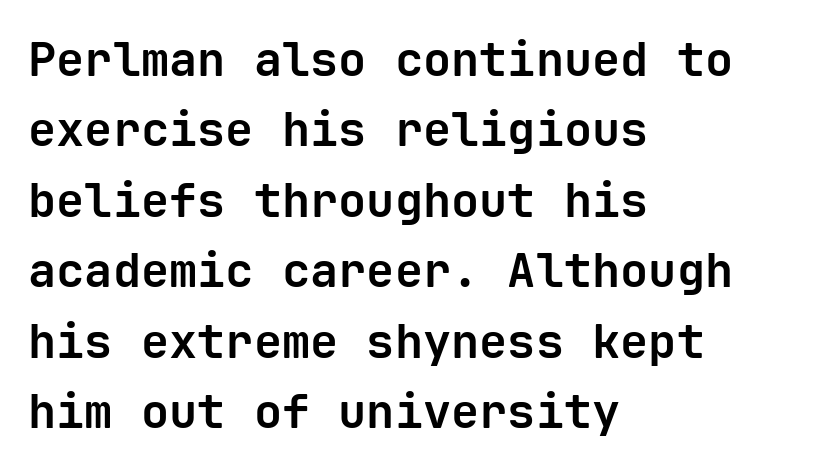
A typesetter would call this monospace, since all characters share one set width. Layout note: lines flush left. Every stem runs plumb, perpendicular to the baseline. This rendering leaves character spacing at its baseline value. If you measured baseline to baseline, you'd find a middling distance. Does the type have serifs? No, each stem ends abruptly.
